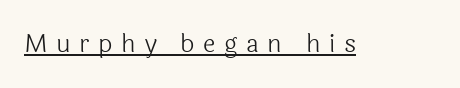
{"italic": "no", "bold": "no", "underline": "yes", "letter_spacing": "wide", "letter_spacing_em": 0.34, "glyph_px": 25}
